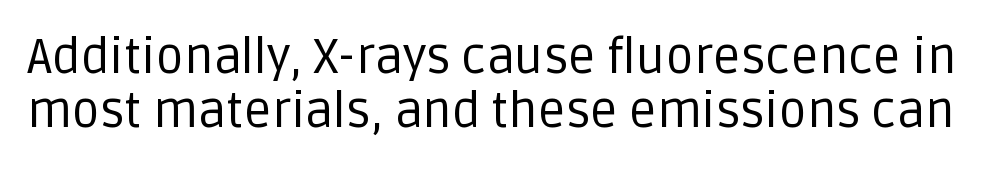
The image shows 49 px regular-weight sans-serif type, upright; set tight line spacing (1.1x), normal letter spacing, not underlined; low stroke contrast and a large x-height.
